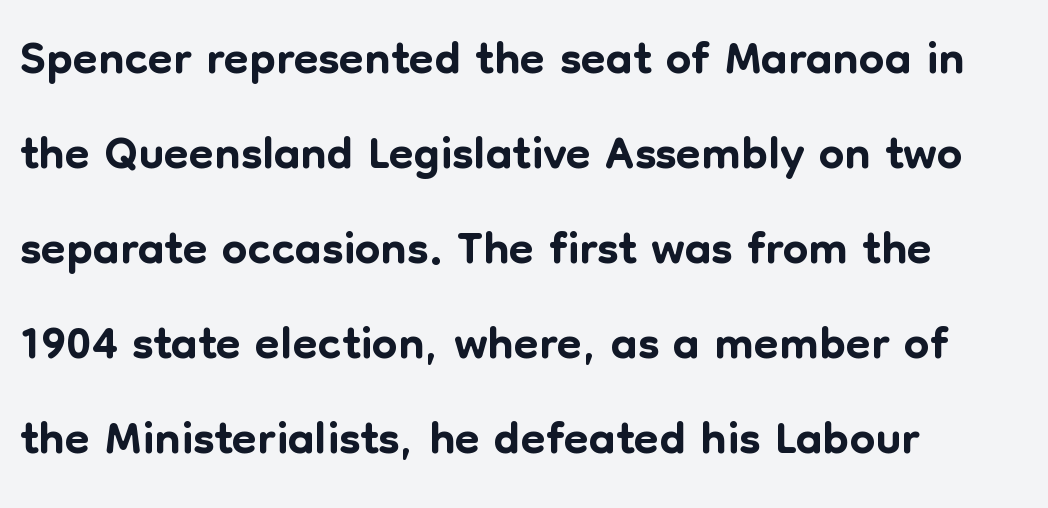
Q: Is the text italic (slanted)? A: No, it is upright.
Q: Is the typeface a serif or a sans-serif typeface? A: Sans-serif.
Q: Is the text underlined? A: No.
Q: How is the paragraph aligned? A: Left-aligned.
Q: Is the spacing between letters normal or unusually wide? A: Normal.
Q: Is the spacing between lines tight, normal or loose? A: Normal.
Q: Width (condensed, normal, or wide)? A: Normal.
Q: Stroke contrast? A: Low.
Q: x-height? A: Medium.
Q: Monospaced? A: No.
